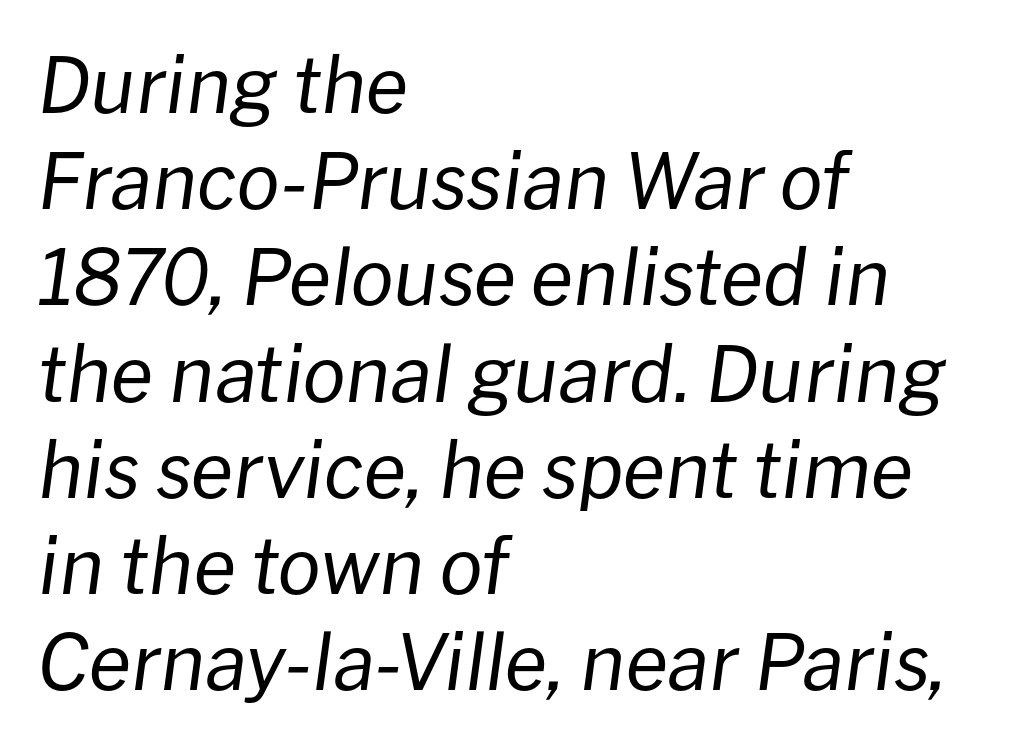
{"italic": "yes", "lean": "right", "slant_degrees": 8, "bold": "no", "weight": "regular", "width": "normal", "stroke_contrast": "low", "x_height": "medium", "monospaced": "no", "underline": "no", "align": "left", "line_spacing": "normal", "line_spacing_ratio": 1.25, "letter_spacing": "normal", "letter_spacing_em": 0.0, "glyph_px": 77}
